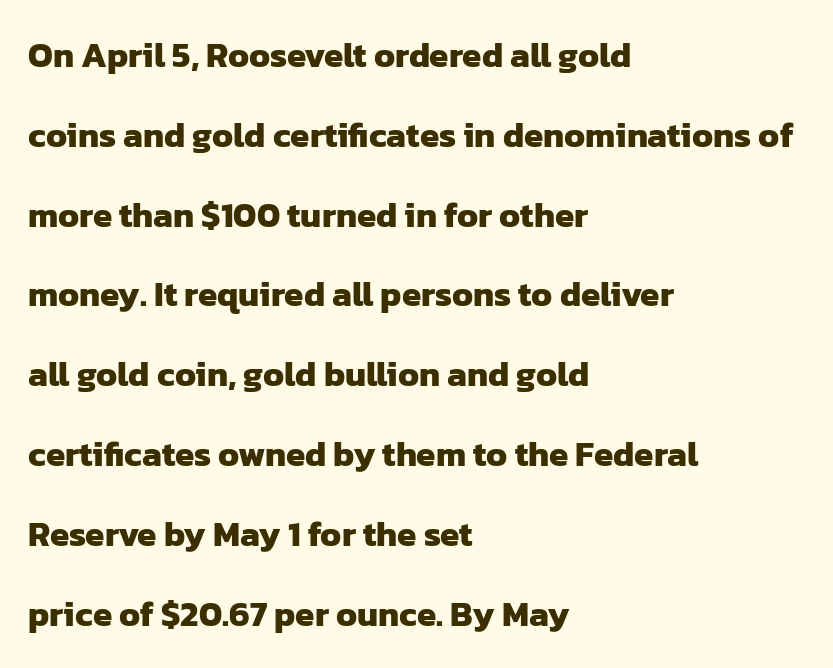
Short and long lines alike share a common starting point at left. The typeface chosen for these lines omits serifs. Nobody drew a line under any word here. Heavy, bold letterforms. Proportional: the letters do not fall into vertical columns. Students, note that the glyphs here touch the page at normal intervals.
